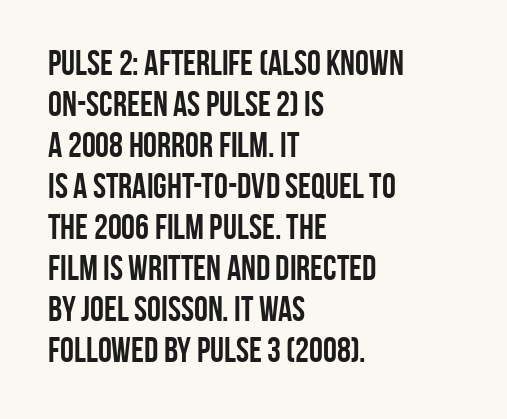
{"serif": "no", "italic": "no", "bold": "yes", "weight": "semibold", "width": "condensed", "stroke_contrast": "low", "x_height": "large", "monospaced": "no", "underline": "no", "align": "left", "line_spacing_ratio": 1.17, "letter_spacing": "normal", "letter_spacing_em": 0.0, "glyph_px": 35}
